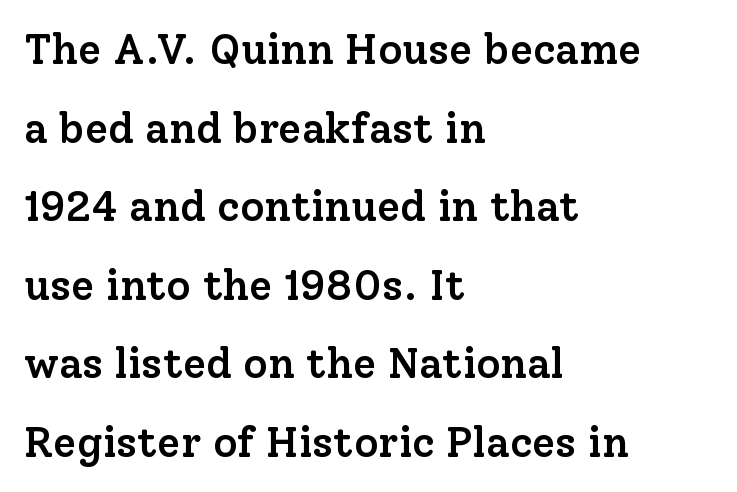
The specimen reads as upright at a glance. Each line starts at the same left margin while the right side varies. Each row of text sits above clean, open space. Typographic density is moderately raised because the face is semibold.
